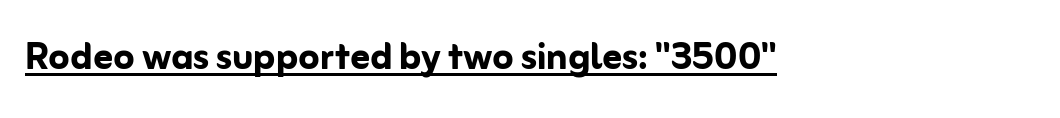
{"serif": "no", "italic": "no", "bold": "yes", "weight": "semibold", "width": "normal", "stroke_contrast": "low", "x_height": "medium", "monospaced": "no", "underline": "yes", "align": "left", "letter_spacing": "normal", "letter_spacing_em": 0.0, "glyph_px": 48}
